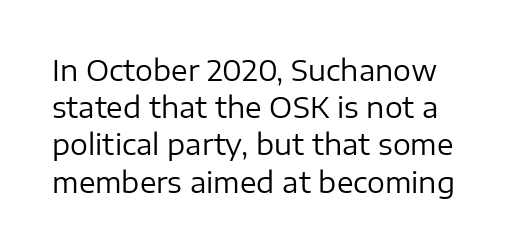
{"serif": "no", "italic": "no", "bold": "no", "weight": "regular", "width": "normal", "stroke_contrast": "low", "x_height": "medium", "monospaced": "no", "underline": "no", "line_spacing": "normal", "line_spacing_ratio": 1.33, "letter_spacing": "normal", "letter_spacing_em": 0.0, "glyph_px": 28}
